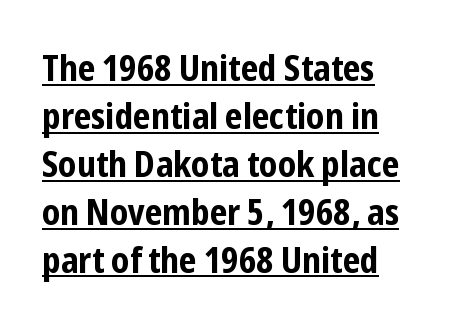
Q: Is the text bold? A: Yes.
Q: Is the text italic (slanted)? A: No, it is upright.
Q: Is the typeface a serif or a sans-serif typeface? A: Sans-serif.
Q: Is the text underlined? A: Yes.
Q: How is the paragraph aligned? A: Left-aligned.
Q: Is the spacing between letters normal or unusually wide? A: Normal.
Q: Is the spacing between lines tight, normal or loose? A: Normal.
Q: Width (condensed, normal, or wide)? A: Condensed.
Q: Stroke contrast? A: Low.
Q: x-height? A: Medium.
Q: Monospaced? A: No.
